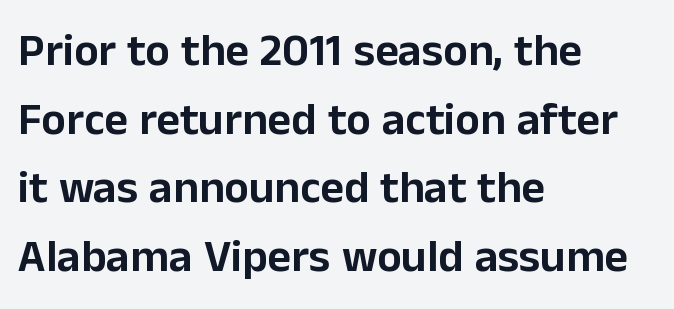
Q: Is the text italic (slanted)? A: No, it is upright.
Q: Is the typeface a serif or a sans-serif typeface? A: Sans-serif.
Q: Is the text underlined? A: No.
Q: How is the paragraph aligned? A: Left-aligned.
Q: Is the spacing between letters normal or unusually wide? A: Normal.
Q: Is the spacing between lines tight, normal or loose? A: Normal.
Q: Width (condensed, normal, or wide)? A: Normal.
Q: Stroke contrast? A: Low.
Q: x-height? A: Medium.
Q: Monospaced? A: No.
